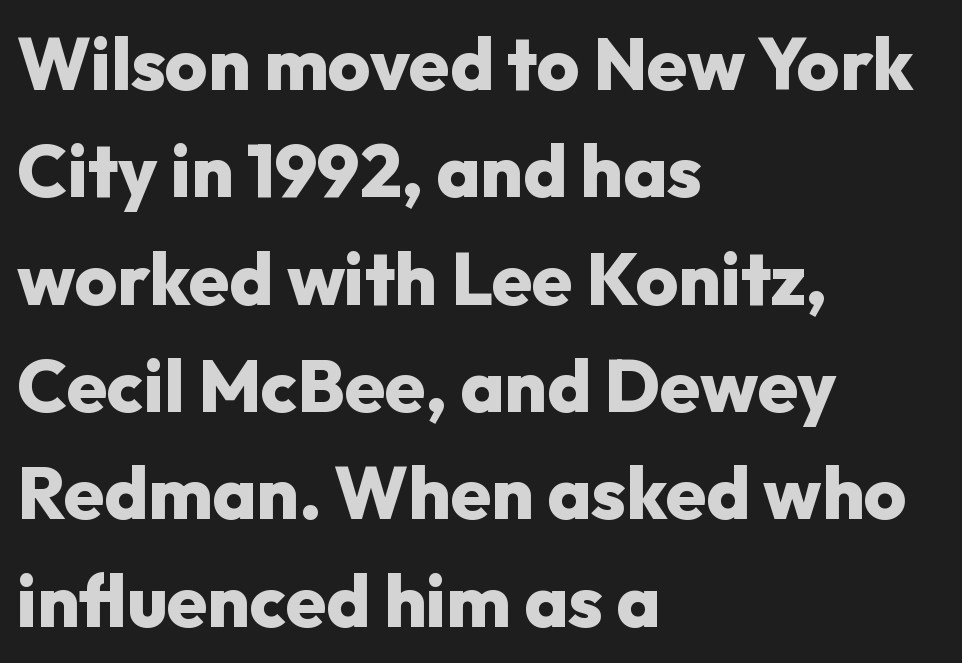
Q: Is the text bold? A: Yes.
Q: Is the text italic (slanted)? A: No, it is upright.
Q: Is the typeface a serif or a sans-serif typeface? A: Sans-serif.
Q: Is the text underlined? A: No.
Q: How is the paragraph aligned? A: Left-aligned.
Q: Is the spacing between letters normal or unusually wide? A: Normal.
Q: Is the spacing between lines tight, normal or loose? A: Normal.
Q: Width (condensed, normal, or wide)? A: Normal.
Q: Stroke contrast? A: Low.
Q: x-height? A: Medium.
Q: Monospaced? A: No.
